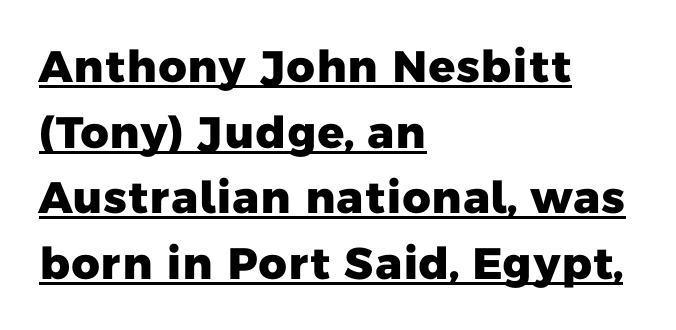
{"serif": "no", "bold": "yes", "weight": "heavy", "width": "normal", "stroke_contrast": "low", "x_height": "medium", "monospaced": "no", "underline": "yes", "align": "left", "line_spacing": "normal", "line_spacing_ratio": 1.49, "letter_spacing": "normal", "letter_spacing_em": 0.0, "glyph_px": 44}
